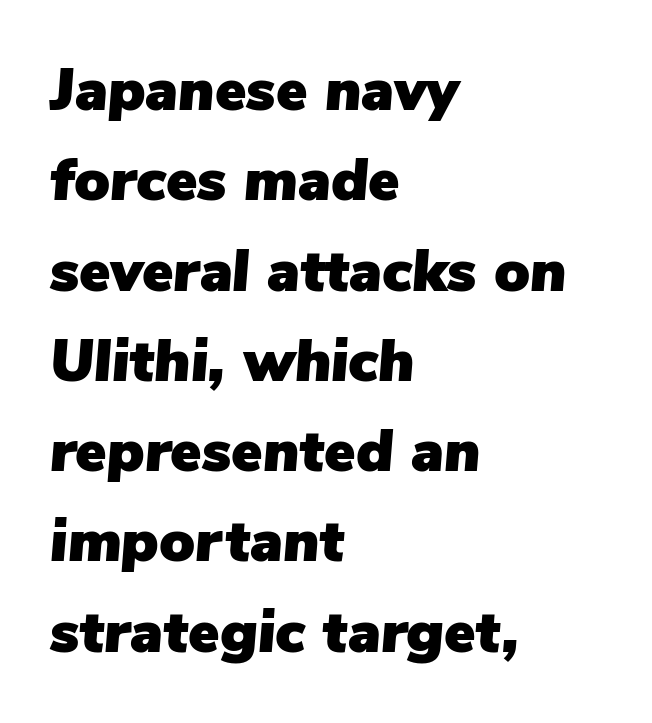
{"italic": "yes", "lean": "right", "slant_degrees": 5, "width": "normal", "stroke_contrast": "low", "x_height": "medium", "monospaced": "no", "underline": "no", "align": "left", "line_spacing": "normal", "line_spacing_ratio": 1.53, "letter_spacing": "normal", "letter_spacing_em": 0.0, "glyph_px": 59}
